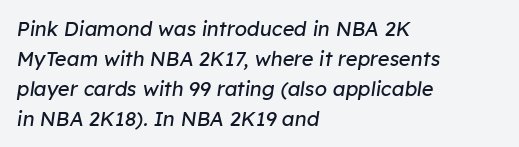
The image shows 20 px text type, italic (leaning right); set left-aligned, normal line spacing (1.5x), normal letter spacing, not underlined.
